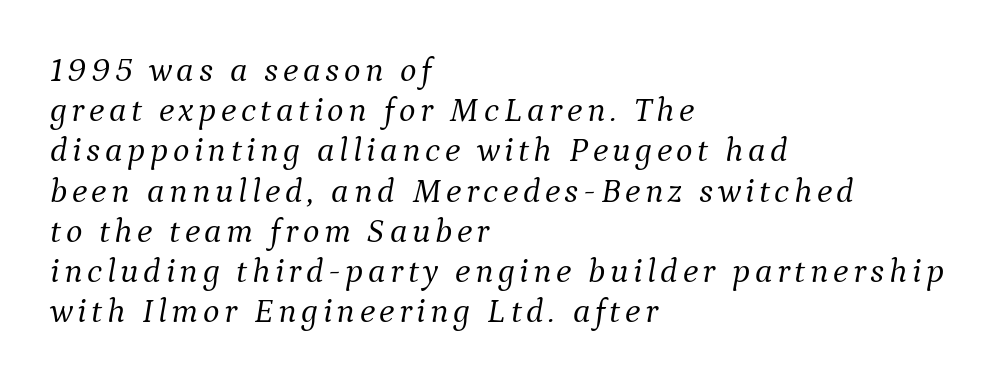
{"serif": "yes", "italic": "yes", "lean": "right", "slant_degrees": 9, "bold": "no", "weight": "light", "width": "normal", "stroke_contrast": "medium", "x_height": "medium", "monospaced": "no", "underline": "no", "align": "left", "line_spacing": "tight", "line_spacing_ratio": 1.15, "glyph_px": 35}
